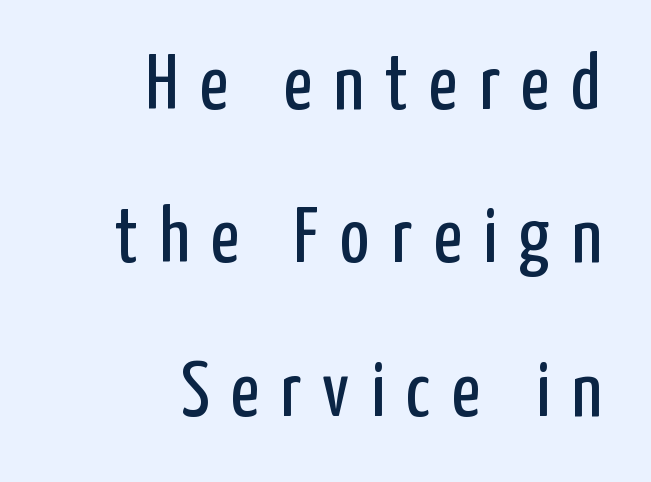
Varying glyph widths throughout — classic text-font behaviour. Examine the stroke ends and you'll find no serifs. Is this a heavy cut? Hardly; it is regular or lighter. A typesetter would call this leading open, well beyond the default. Descenders are the only things crossing below the line. The passage is arranged like a letterhead date or caption credit — flush right.
